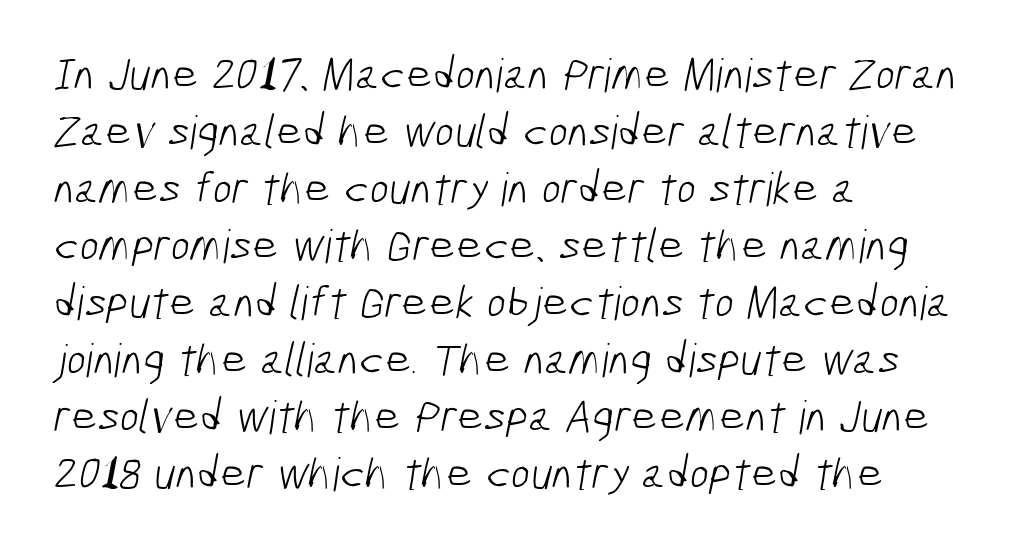
Bare-footed words on every line. Does extra space separate the letters? No, they use regular spacing. Weight class: somewhere from thin through regular. Do the characters align in a grid? No, the font is proportional.
